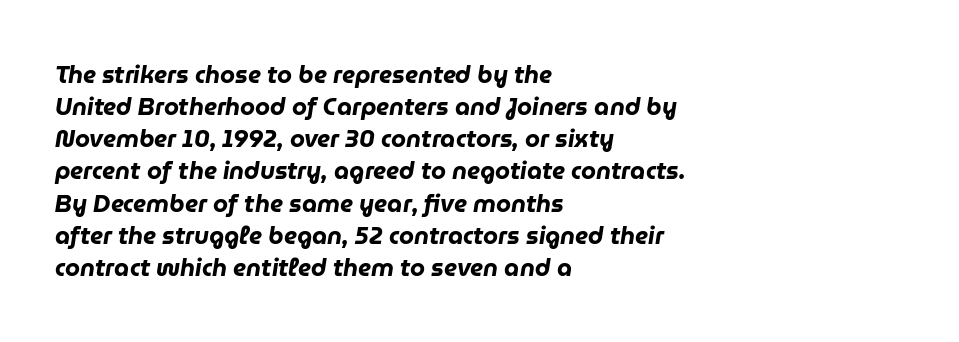
Q: Is the text bold? A: Yes.
Q: Is the text italic (slanted)? A: Yes, it leans right by about 9 degrees.
Q: Is the text underlined? A: No.
Q: How is the paragraph aligned? A: Left-aligned.
Q: Is the spacing between letters normal or unusually wide? A: Normal.
Q: Is the spacing between lines tight, normal or loose? A: Normal.
